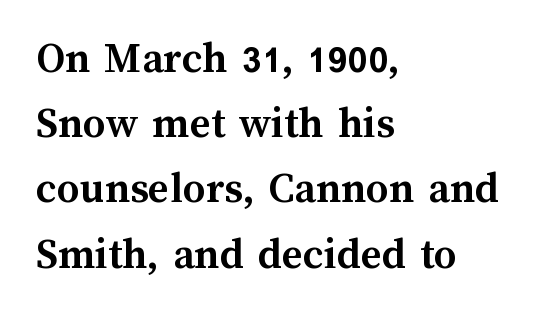
Q: Is the text bold? A: Yes.
Q: Is the text italic (slanted)? A: No, it is upright.
Q: Is the text underlined? A: No.
Q: How is the paragraph aligned? A: Left-aligned.
Q: Is the spacing between letters normal or unusually wide? A: Normal.
Q: Is the spacing between lines tight, normal or loose? A: Normal.
Q: Width (condensed, normal, or wide)? A: Normal.
Q: Stroke contrast? A: Medium.
Q: x-height? A: Medium.
Q: Monospaced? A: No.
